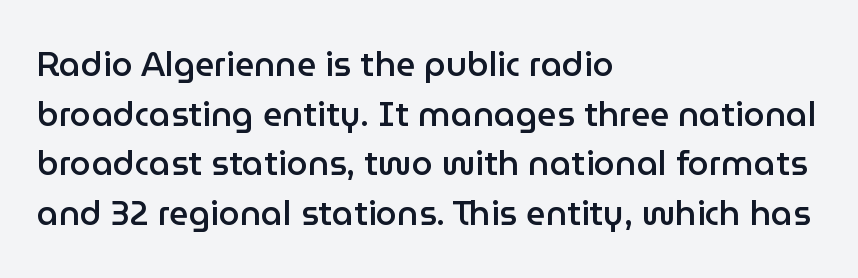
The image shows 34 px semibold sans-serif type, upright; set left-aligned, normal line spacing (1.46x), normal letter spacing, not underlined; low stroke contrast and a medium x-height.
